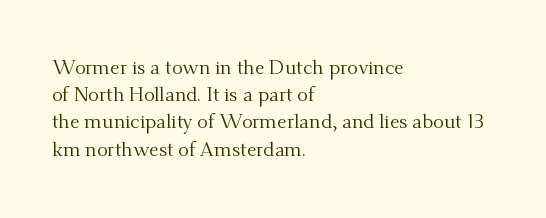
The image shows 20 px text type, upright; set left-aligned, normal line spacing (1.36x), normal letter spacing, not underlined.
